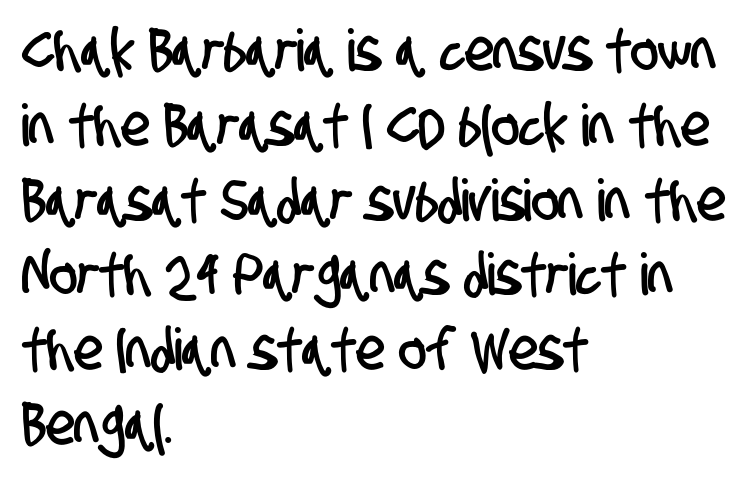
A student would call this left alignment; a typographer would say flush left, rag right. The space directly below the letters is spotless. The face used here is proportionally spaced, like ordinary book or web type. Characters follow at the spacing the type designer built in. The glyphs in this specimen are sans serif.
